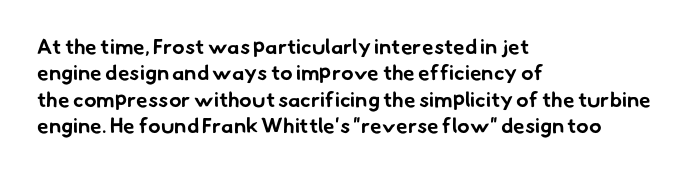
The paragraph shown leans on its left margin. Nobody touched the tracking dial on this one. Whoever set this chose a conventional vertical rhythm. Descender tails drop into unmarked territory.
